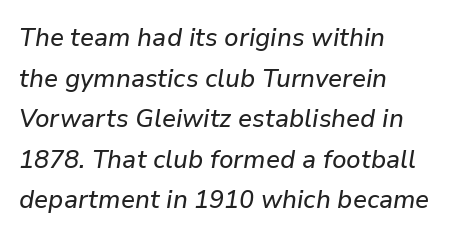
The face used here has a pronounced slope to its letters. Spacing between characters is what you'd get straight out of the box. The words here are not underlined. In CSS terms this would be text-align: left. How would I describe the line gaps? Plain and ordinary.
